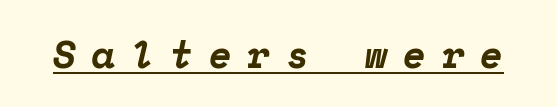
The image shows 38 px bold serif type, italic (leaning right), monospaced; set unusually wide letter spacing (+0.41 em), underlined; low stroke contrast and a medium x-height.
